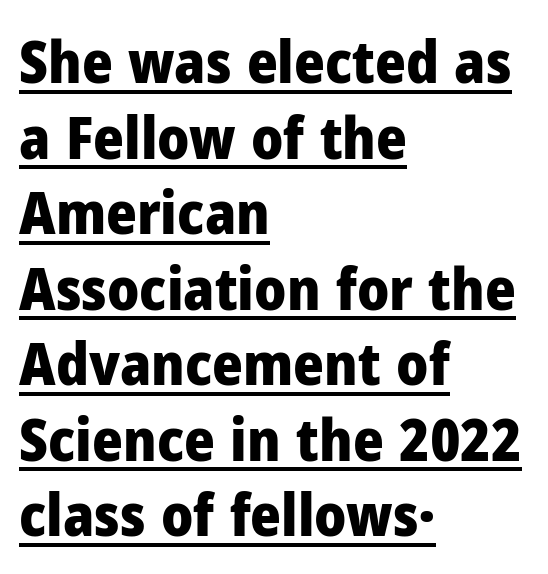
Q: Is the text bold? A: Yes.
Q: Is the text italic (slanted)? A: No, it is upright.
Q: Is the typeface a serif or a sans-serif typeface? A: Sans-serif.
Q: Is the text underlined? A: Yes.
Q: How is the paragraph aligned? A: Left-aligned.
Q: Is the spacing between letters normal or unusually wide? A: Normal.
Q: Is the spacing between lines tight, normal or loose? A: Normal.
Q: Width (condensed, normal, or wide)? A: Normal.
Q: Stroke contrast? A: Low.
Q: x-height? A: Medium.
Q: Monospaced? A: No.
